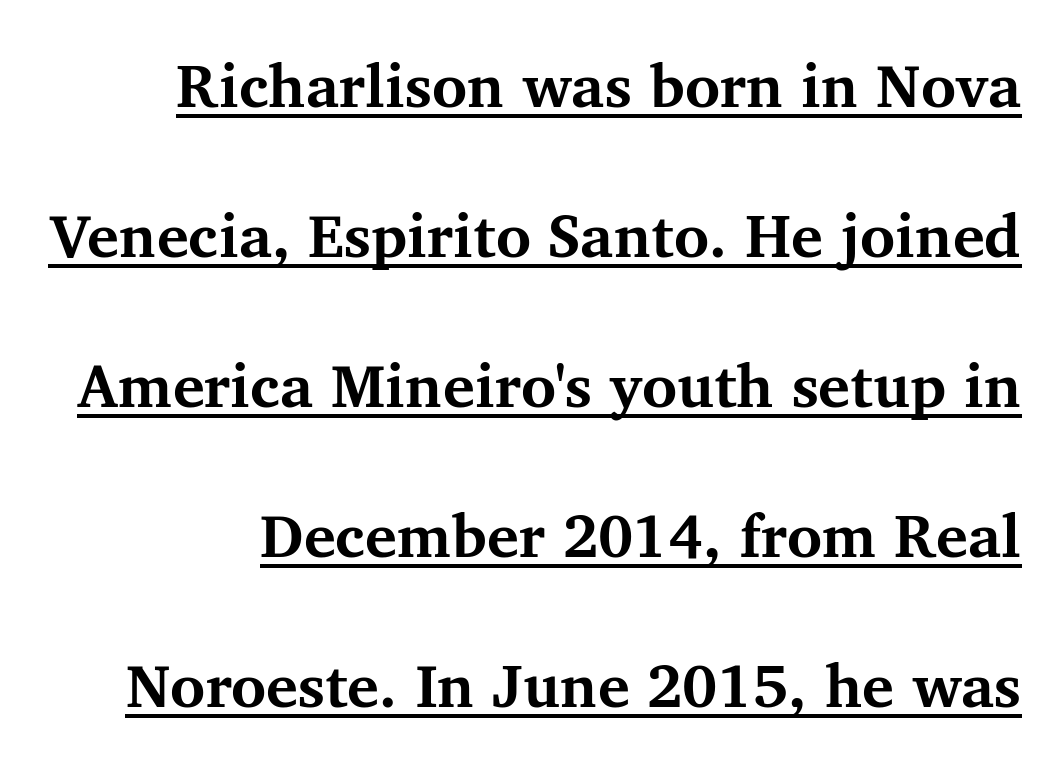
Honestly, the letter spacing is just normal — you wouldn't notice it. Quick note: interline space is abundant. Do the characters align in a grid? No, the font is proportional. These lines were composed using upright roman letters.
